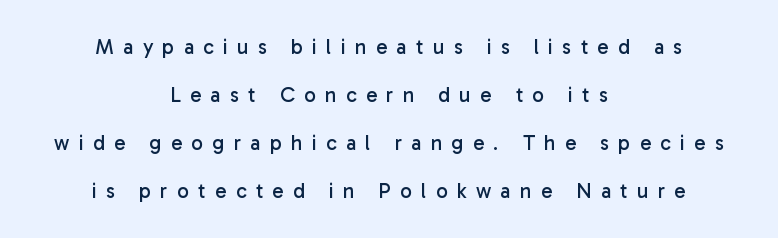
Q: Is the text bold? A: No.
Q: Is the text italic (slanted)? A: No, it is upright.
Q: Is the text underlined? A: No.
Q: How is the paragraph aligned? A: Centered.
Q: Is the spacing between letters normal or unusually wide? A: Unusually wide.
Q: Is the spacing between lines tight, normal or loose? A: Loose.
